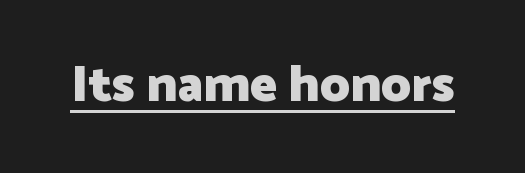
The designer went with a sans here, leaving each stem footless. Think of a printed novel: that variable character pitch is what you see here. The rendered words wear a rule along their underside. Rendered with straight, roman letterforms. Bold? Absolutely — the strokes are thick and heavy. Tracking value appears to be zero — textbook default spacing.
